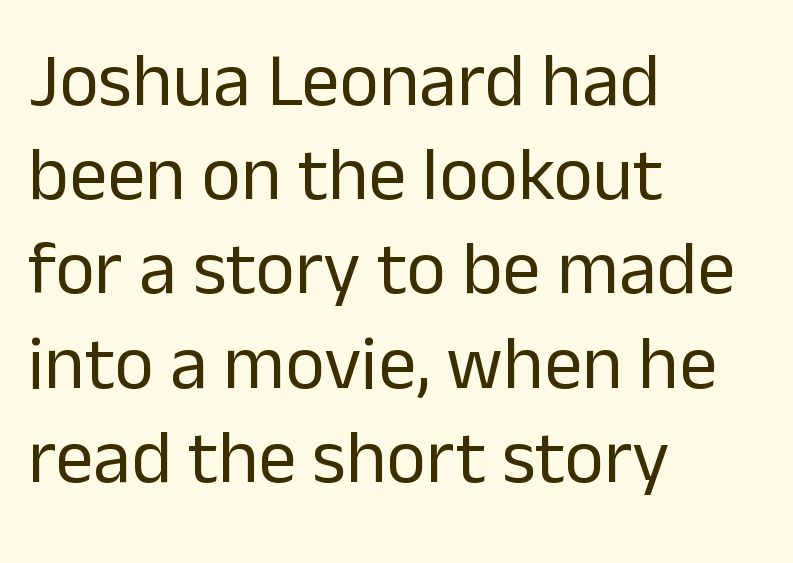
{"serif": "no", "italic": "no", "bold": "no", "weight": "regular", "width": "normal", "stroke_contrast": "low", "x_height": "medium", "monospaced": "no", "underline": "no", "align": "left", "line_spacing_ratio": 1.24, "letter_spacing": "normal", "letter_spacing_em": 0.0, "glyph_px": 76}
